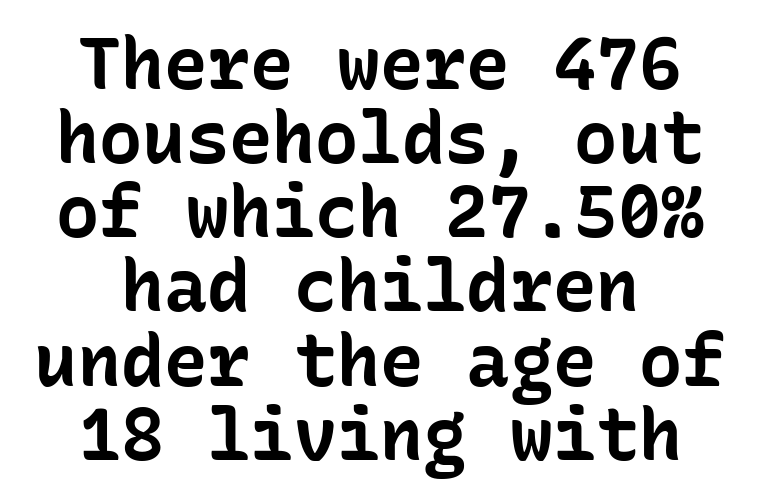
The image shows 72 px bold sans-serif type, upright, monospaced; set centered, tight line spacing (1.03x), normal letter spacing, not underlined; low stroke contrast and a medium x-height.
